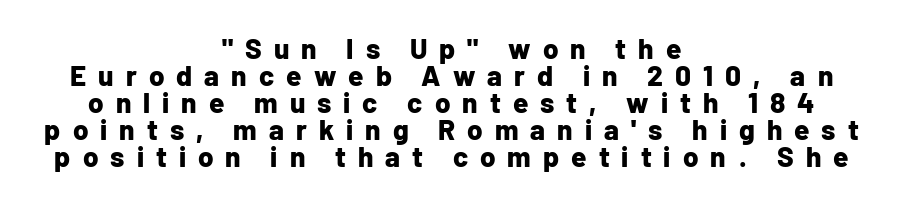
One-word summary of the alignment: center. A typesetter would call this proportional, since set widths differ per character. This is heavy type, rendered in bold. Words float on clear page, feet unadorned. Is there any slant? The stems are plumb.
